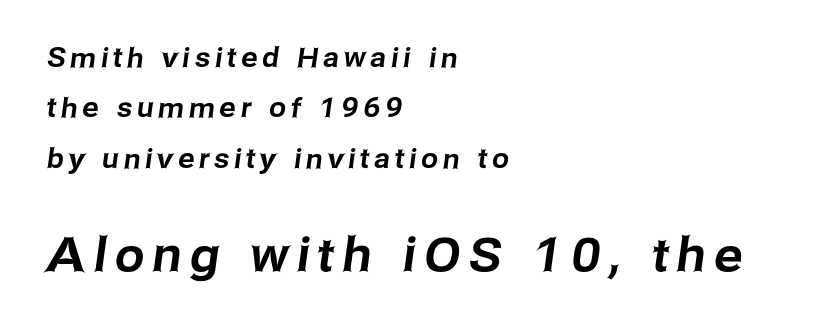
Horizontally, the lines are justified to the leading edge only. This sample has the flowing, uneven cadence of proportional lettering. The foot of each line stays bare and open. Top chunk: small. Bottom chunk: large. The font family rendered here belongs to the sans-serif group.
